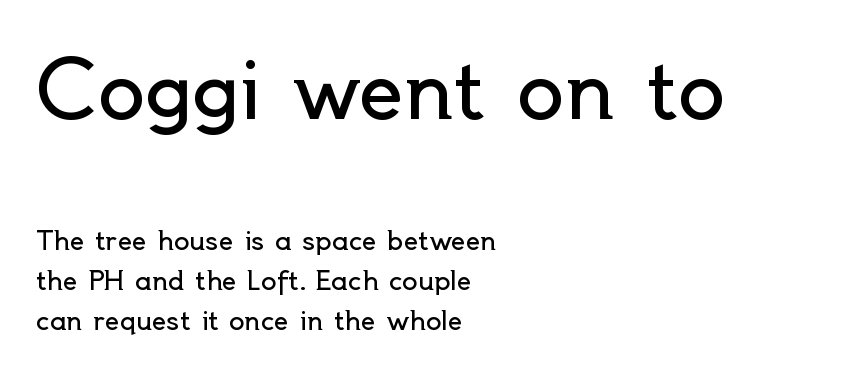
{"serif": "no", "italic": "no", "bold": "no", "weight": "regular", "width": "normal", "x_height": "small", "monospaced": "no", "underline": "no", "align": "left", "line_spacing": "normal", "line_spacing_ratio": 1.55, "letter_spacing": "normal", "letter_spacing_em": 0.0, "larger_block": "first", "size_ratio": 3.04, "glyph_px": 79}
